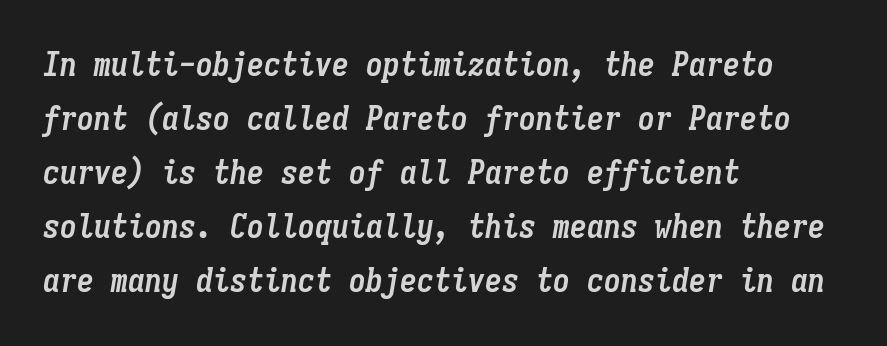
{"italic": "yes", "lean": "right", "slant_degrees": 9, "bold": "yes", "weight": "semibold", "width": "condensed", "stroke_contrast": "low", "x_height": "medium", "monospaced": "yes", "underline": "no", "align": "left", "line_spacing": "normal", "line_spacing_ratio": 1.59, "letter_spacing": "normal", "letter_spacing_em": 0.0, "glyph_px": 34}
